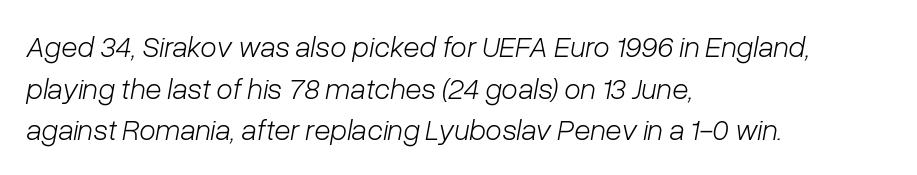
{"italic": "yes", "lean": "right", "slant_degrees": 10, "bold": "no", "weight": "light", "width": "normal", "stroke_contrast": "low", "x_height": "medium", "monospaced": "no", "underline": "no", "align": "left", "line_spacing": "normal", "line_spacing_ratio": 1.39, "letter_spacing": "normal", "letter_spacing_em": 0.0, "glyph_px": 30}
